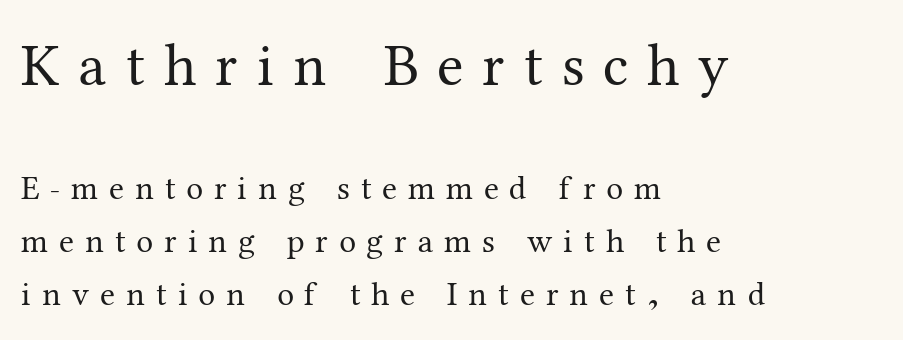
Q: Is the text bold? A: No.
Q: Is the text italic (slanted)? A: No, it is upright.
Q: Is the typeface a serif or a sans-serif typeface? A: Serif.
Q: Is the text underlined? A: No.
Q: How is the paragraph aligned? A: Left-aligned.
Q: Is the spacing between letters normal or unusually wide? A: Unusually wide.
Q: Is the spacing between lines tight, normal or loose? A: Normal.
Q: Which block of text is set in a larger size, the first (top) or the second (bottom)? A: The first (top) one.
Q: Width (condensed, normal, or wide)? A: Normal.
Q: Stroke contrast? A: Medium.
Q: x-height? A: Medium.
Q: Monospaced? A: No.
